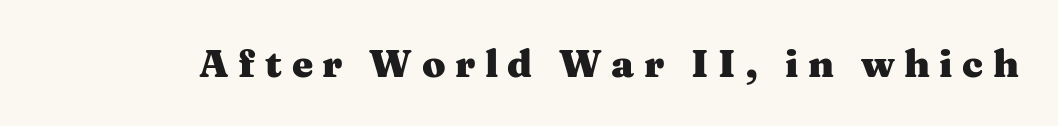
The image shows 38 px heavy, wide serif type, upright; set unusually wide letter spacing (+0.25 em), not underlined; medium stroke contrast and a medium x-height.
